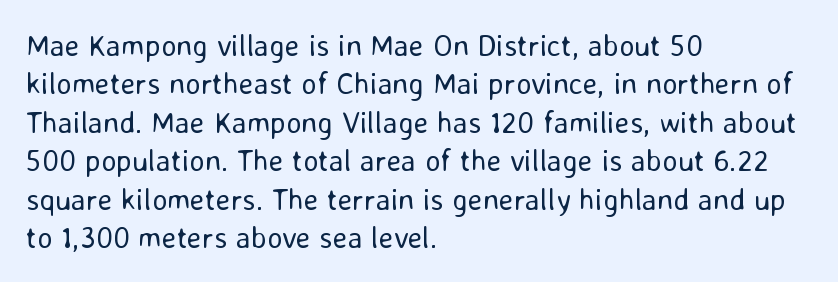
Q: Is the text bold? A: No.
Q: Is the text italic (slanted)? A: No, it is upright.
Q: Is the typeface a serif or a sans-serif typeface? A: Sans-serif.
Q: Is the text underlined? A: No.
Q: How is the paragraph aligned? A: Left-aligned.
Q: Is the spacing between letters normal or unusually wide? A: Normal.
Q: Is the spacing between lines tight, normal or loose? A: Normal.
Q: Width (condensed, normal, or wide)? A: Normal.
Q: Stroke contrast? A: Low.
Q: x-height? A: Medium.
Q: Monospaced? A: No.
